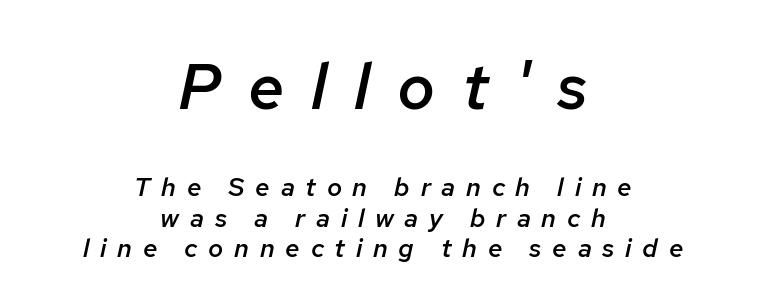
Q: Is the text bold? A: Semi-bold.
Q: Is the text italic (slanted)? A: Yes, it leans right by about 12 degrees.
Q: Is the text underlined? A: No.
Q: How is the paragraph aligned? A: Centered.
Q: Is the spacing between letters normal or unusually wide? A: Unusually wide.
Q: Which block of text is set in a larger size, the first (top) or the second (bottom)? A: The first (top) one.
Q: Width (condensed, normal, or wide)? A: Normal.
Q: Stroke contrast? A: Low.
Q: x-height? A: Medium.
Q: Monospaced? A: No.
